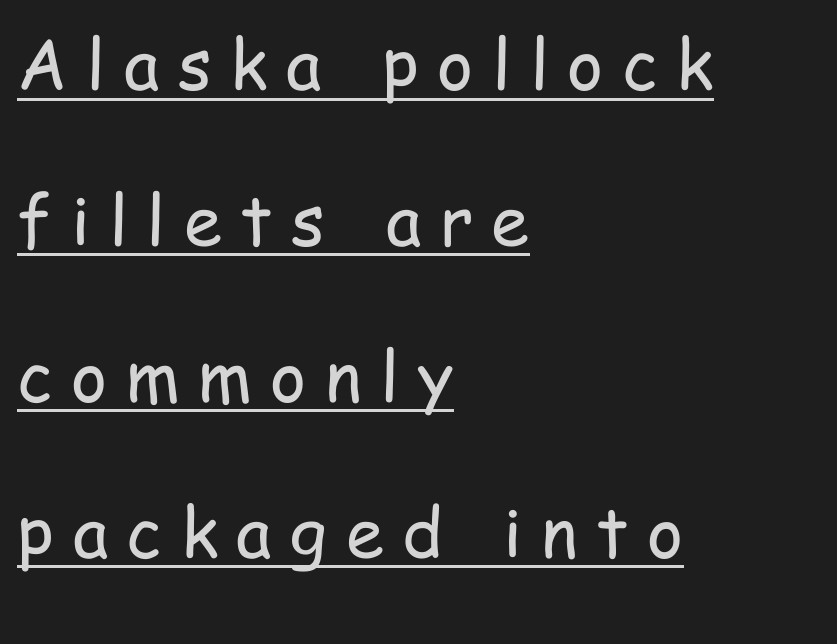
Q: Is the text bold? A: No.
Q: Is the text italic (slanted)? A: No, it is upright.
Q: Is the typeface a serif or a sans-serif typeface? A: Sans-serif.
Q: Is the text underlined? A: Yes.
Q: How is the paragraph aligned? A: Left-aligned.
Q: Is the spacing between letters normal or unusually wide? A: Unusually wide.
Q: Is the spacing between lines tight, normal or loose? A: Loose.
Q: Width (condensed, normal, or wide)? A: Condensed.
Q: Stroke contrast? A: Low.
Q: x-height? A: Medium.
Q: Monospaced? A: No.
